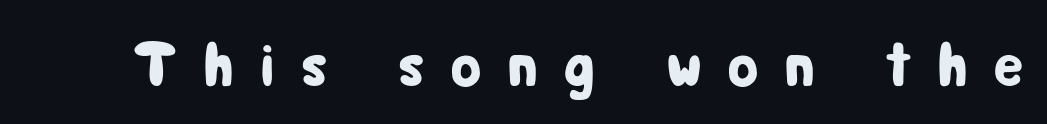
Q: Is the text italic (slanted)? A: No, it is upright.
Q: Is the typeface a serif or a sans-serif typeface? A: Sans-serif.
Q: Is the text underlined? A: No.
Q: Is the spacing between letters normal or unusually wide? A: Unusually wide.
Q: Width (condensed, normal, or wide)? A: Condensed.
Q: Stroke contrast? A: Low.
Q: x-height? A: Medium.
Q: Monospaced? A: No.
